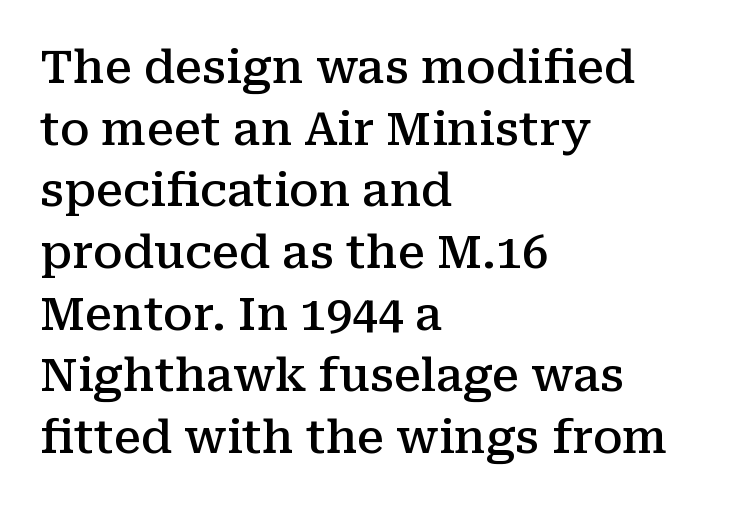
The image shows 46 px semibold serif type, upright; set left-aligned, normal line spacing (1.34x), normal letter spacing, not underlined; medium stroke contrast and a medium x-height.
